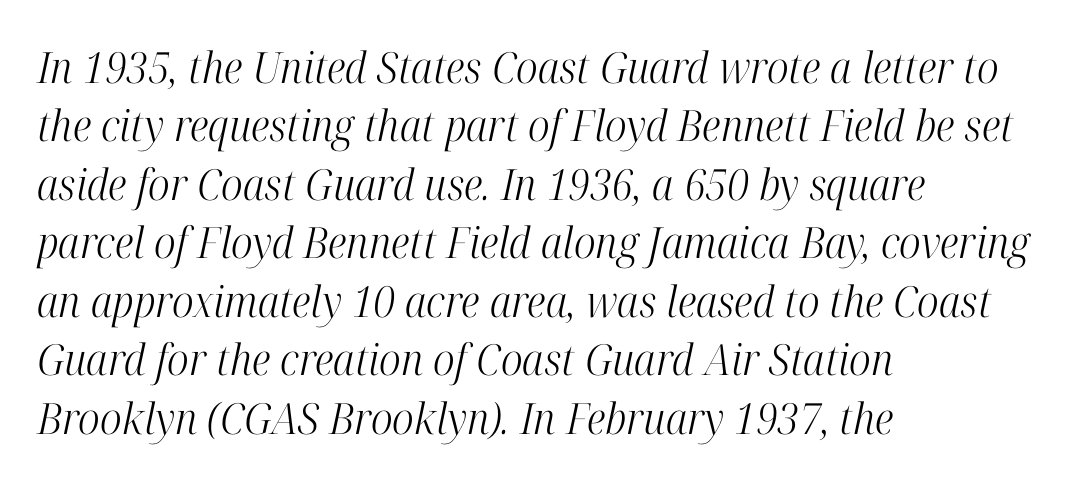
Q: Is the text bold? A: No.
Q: Is the text italic (slanted)? A: Yes, it leans right by about 12 degrees.
Q: Is the typeface a serif or a sans-serif typeface? A: Serif.
Q: Is the text underlined? A: No.
Q: How is the paragraph aligned? A: Left-aligned.
Q: Is the spacing between letters normal or unusually wide? A: Normal.
Q: Is the spacing between lines tight, normal or loose? A: Normal.
Q: Width (condensed, normal, or wide)? A: Condensed.
Q: Stroke contrast? A: High.
Q: x-height? A: Medium.
Q: Monospaced? A: No.
